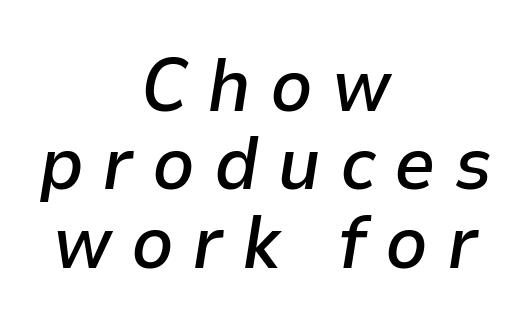
Q: Is the text bold? A: Semi-bold.
Q: Is the text italic (slanted)? A: Yes, it leans right by about 9 degrees.
Q: Is the text underlined? A: No.
Q: How is the paragraph aligned? A: Centered.
Q: Is the spacing between letters normal or unusually wide? A: Unusually wide.
Q: Is the spacing between lines tight, normal or loose? A: Tight.
Q: Width (condensed, normal, or wide)? A: Normal.
Q: Stroke contrast? A: Low.
Q: x-height? A: Medium.
Q: Monospaced? A: No.
